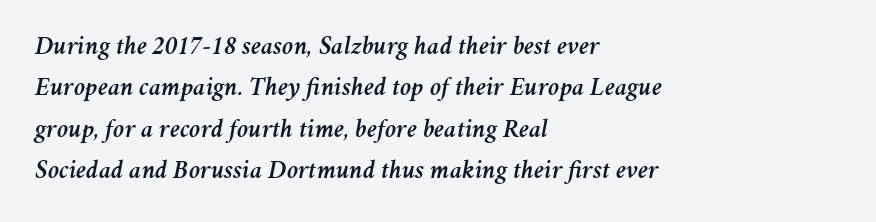
{"italic": "yes", "lean": "right", "slant_degrees": 11, "underline": "no", "align": "left", "line_spacing": "normal", "line_spacing_ratio": 1.59, "letter_spacing": "normal", "letter_spacing_em": 0.0, "glyph_px": 26}
